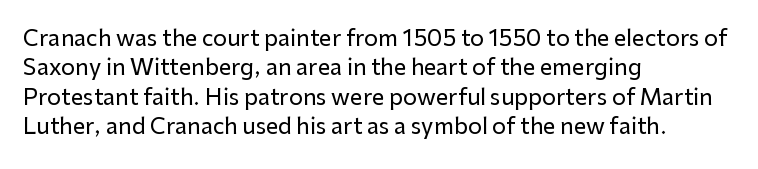
The image shows 22 px text type, upright; set left-aligned, normal line spacing (1.34x), normal letter spacing, not underlined.
